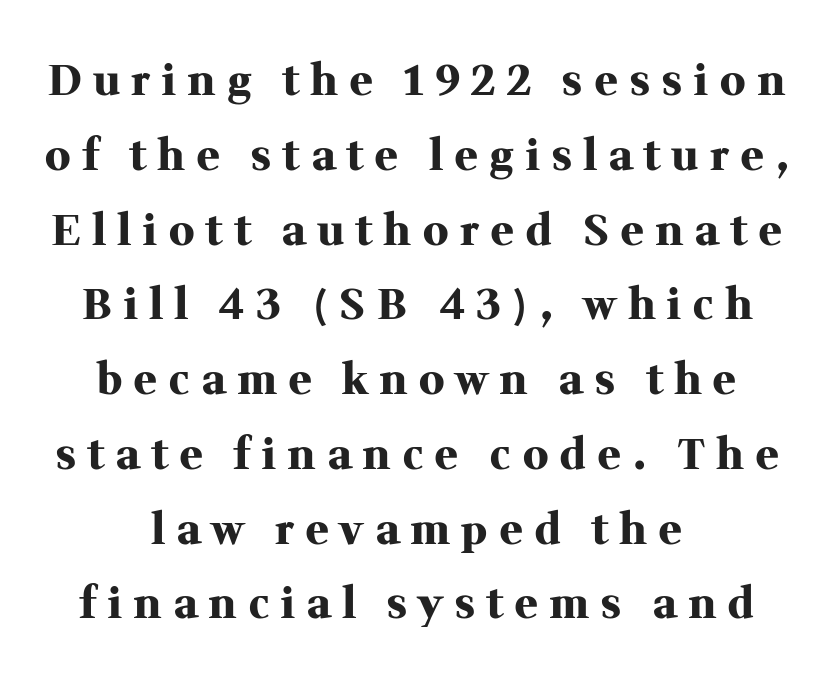
Q: Is the text bold? A: Yes.
Q: Is the text italic (slanted)? A: No, it is upright.
Q: Is the typeface a serif or a sans-serif typeface? A: Serif.
Q: Is the text underlined? A: No.
Q: How is the paragraph aligned? A: Centered.
Q: Is the spacing between letters normal or unusually wide? A: Unusually wide.
Q: Width (condensed, normal, or wide)? A: Normal.
Q: Stroke contrast? A: Medium.
Q: x-height? A: Medium.
Q: Monospaced? A: No.
